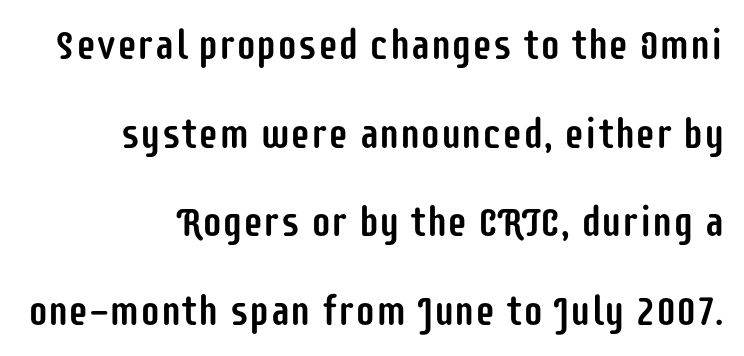
Q: Is the text italic (slanted)? A: No, it is upright.
Q: Is the typeface a serif or a sans-serif typeface? A: Sans-serif.
Q: Is the text underlined? A: No.
Q: How is the paragraph aligned? A: Right-aligned.
Q: Is the spacing between letters normal or unusually wide? A: Normal.
Q: Is the spacing between lines tight, normal or loose? A: Loose.
Q: Width (condensed, normal, or wide)? A: Condensed.
Q: Stroke contrast? A: Low.
Q: x-height? A: Large.
Q: Monospaced? A: No.
